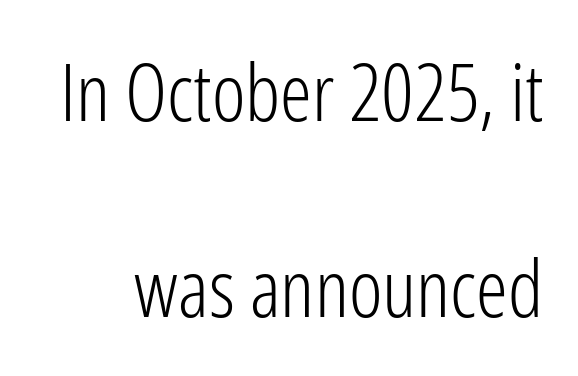
{"serif": "no", "italic": "no", "bold": "no", "weight": "light", "width": "condensed", "stroke_contrast": "low", "x_height": "medium", "monospaced": "no", "underline": "no", "line_spacing": "loose", "line_spacing_ratio": 2.45, "letter_spacing": "normal", "letter_spacing_em": 0.0, "glyph_px": 80}
